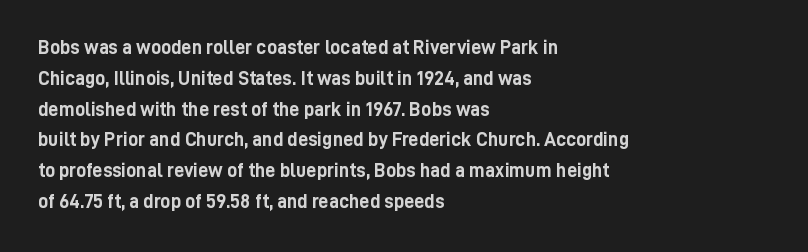
{"italic": "no", "bold": "yes", "underline": "no", "align": "left", "line_spacing": "normal", "line_spacing_ratio": 1.54, "letter_spacing": "normal", "letter_spacing_em": 0.0, "glyph_px": 20}
